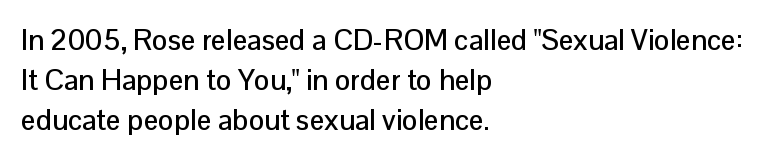
Q: Is the text italic (slanted)? A: No, it is upright.
Q: Is the typeface a serif or a sans-serif typeface? A: Sans-serif.
Q: Is the text underlined? A: No.
Q: How is the paragraph aligned? A: Left-aligned.
Q: Is the spacing between letters normal or unusually wide? A: Normal.
Q: Is the spacing between lines tight, normal or loose? A: Normal.
Q: Width (condensed, normal, or wide)? A: Normal.
Q: Stroke contrast? A: Low.
Q: x-height? A: Medium.
Q: Monospaced? A: No.
